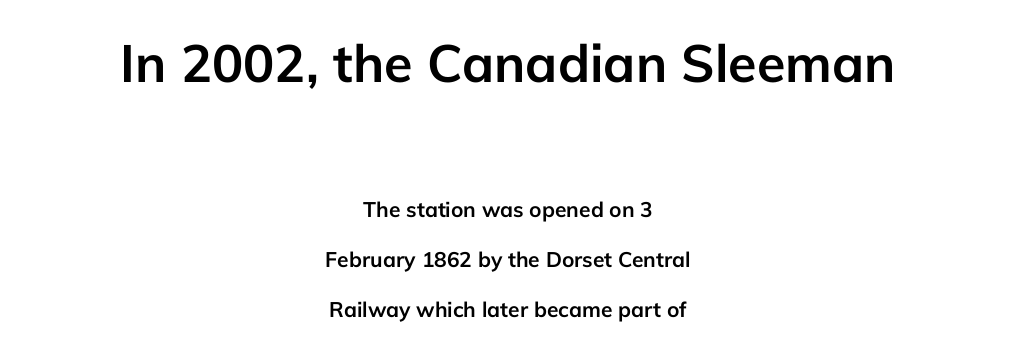
Italic: no, the glyphs are upright roman. Is the lower block the larger one? No — the upper block carries the bigger type. The passage shown has conventional tracking throughout. The leading is generous, giving the passage an open texture. The paragraph shown floats in the horizontal middle. Descender tails drop into unmarked territory.
